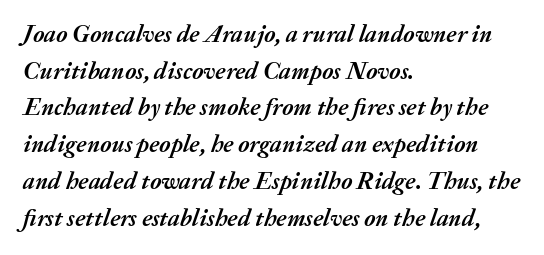
Each row of text sits above clean, open space. Left-aligned paragraph, ragged on the right. The whole block is typeset with a tilt. Weight: bold. Rows of type keep a routine distance in the vertical direction.
